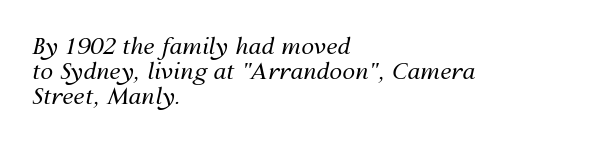
Q: Is the text bold? A: No.
Q: Is the text italic (slanted)? A: Yes, it leans right by about 12 degrees.
Q: Is the text underlined? A: No.
Q: How is the paragraph aligned? A: Left-aligned.
Q: Is the spacing between letters normal or unusually wide? A: Normal.
Q: Is the spacing between lines tight, normal or loose? A: Tight.
